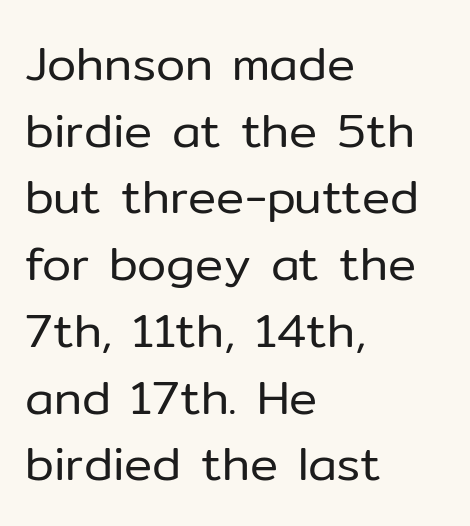
A quiet, ordinary-to-light weight characterises the typeface. Compared with a centered layout, this one pins lines to the left instead. Every stem runs plumb, perpendicular to the baseline. Only glyphs here, with clear space below each row. Are there feet on the stems? There aren't — it's a sans. Line spacing here is normal.
